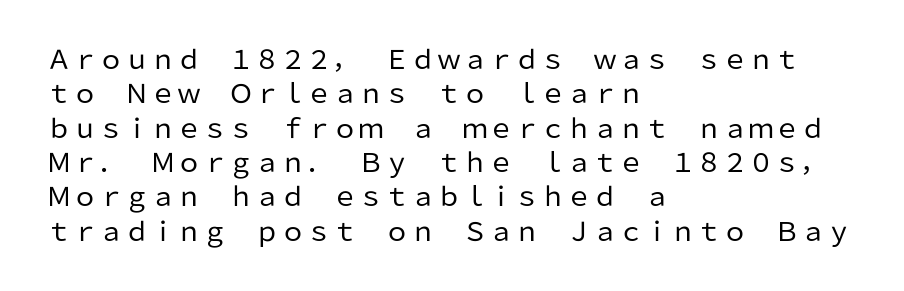
{"italic": "no", "bold": "no", "underline": "no", "align": "left", "line_spacing": "normal", "line_spacing_ratio": 1.32, "letter_spacing": "normal", "letter_spacing_em": 0.0, "glyph_px": 26}
